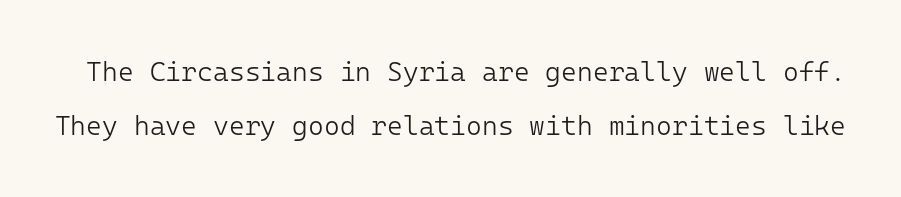
Q: Is the text bold? A: No.
Q: Is the text italic (slanted)? A: No, it is upright.
Q: Is the text underlined? A: No.
Q: Is the spacing between letters normal or unusually wide? A: Normal.
Q: Is the spacing between lines tight, normal or loose? A: Loose.
